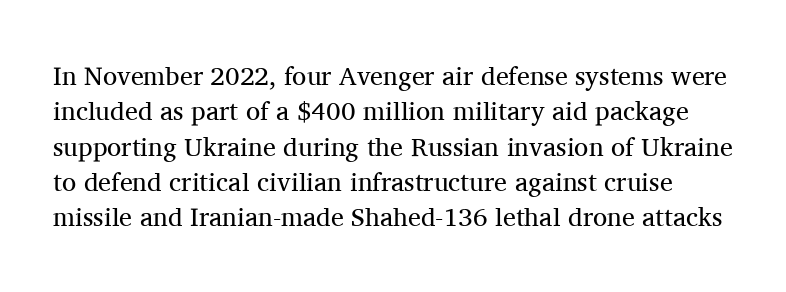
{"italic": "no", "bold": "no", "underline": "no", "line_spacing": "normal", "line_spacing_ratio": 1.36, "letter_spacing": "normal", "letter_spacing_em": 0.0, "glyph_px": 26}
